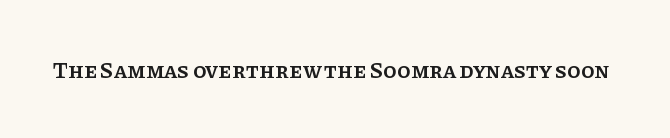
{"italic": "no", "bold": "semi", "underline": "no", "letter_spacing": "normal", "letter_spacing_em": 0.0, "glyph_px": 22}
